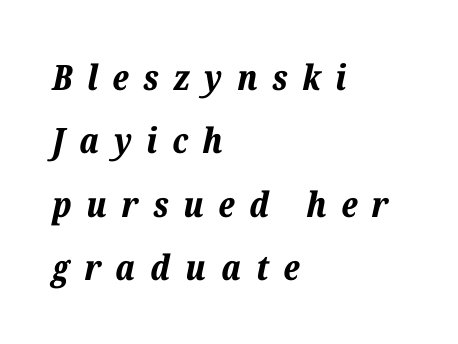
{"italic": "yes", "lean": "right", "slant_degrees": 12, "bold": "yes", "weight": "bold", "width": "normal", "stroke_contrast": "low", "x_height": "medium", "monospaced": "no", "underline": "no", "align": "left", "line_spacing_ratio": 1.81, "letter_spacing": "wide", "letter_spacing_em": 0.42, "glyph_px": 35}
